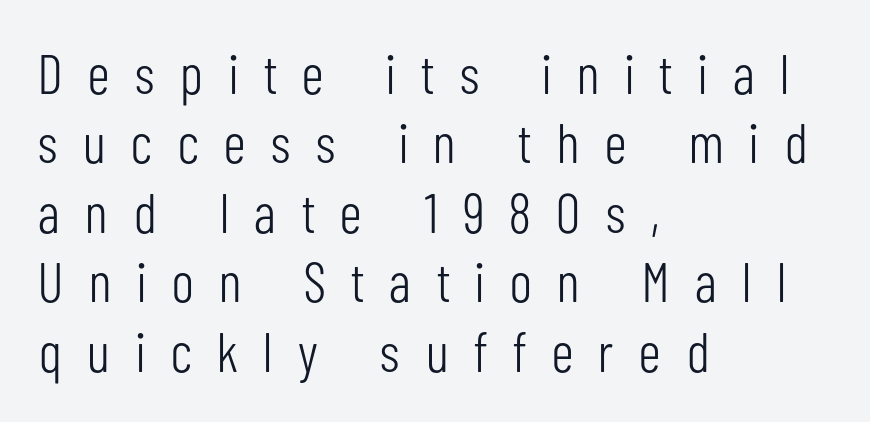
Leftover space on each line is placed entirely after the last word. Tall strokes in this sample are plumb rather than angled. Summary of weight: not heavy and not bold. Rule under the text: the space is simply empty. Short note: letters widely spaced.
